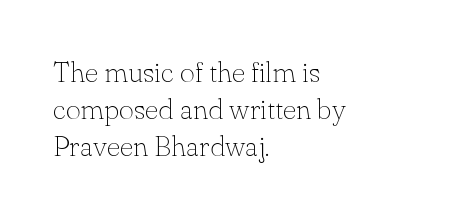
Q: Is the text bold? A: No.
Q: Is the text italic (slanted)? A: No, it is upright.
Q: Is the typeface a serif or a sans-serif typeface? A: Serif.
Q: Is the text underlined? A: No.
Q: How is the paragraph aligned? A: Left-aligned.
Q: Is the spacing between letters normal or unusually wide? A: Normal.
Q: Is the spacing between lines tight, normal or loose? A: Normal.
Q: Width (condensed, normal, or wide)? A: Normal.
Q: Stroke contrast? A: Low.
Q: x-height? A: Small.
Q: Monospaced? A: No.
